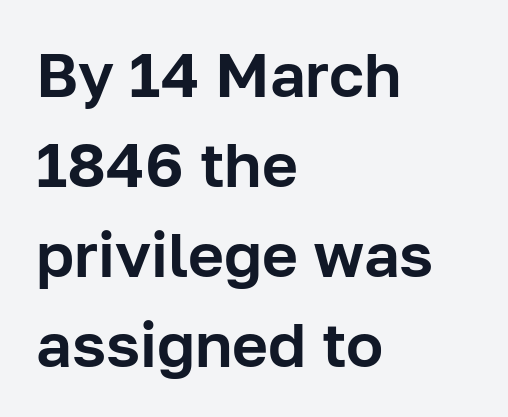
Q: Is the text italic (slanted)? A: No, it is upright.
Q: Is the typeface a serif or a sans-serif typeface? A: Sans-serif.
Q: Is the text underlined? A: No.
Q: How is the paragraph aligned? A: Left-aligned.
Q: Is the spacing between letters normal or unusually wide? A: Normal.
Q: Is the spacing between lines tight, normal or loose? A: Normal.
Q: Width (condensed, normal, or wide)? A: Normal.
Q: Stroke contrast? A: Low.
Q: x-height? A: Medium.
Q: Monospaced? A: No.
